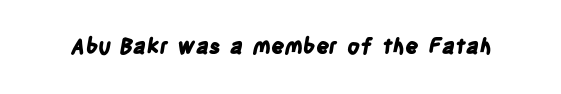
On the weight axis this lands at bold, roughly 700. Spacing between characters is what you'd get straight out of the box. Check under the words: just untouched page.
